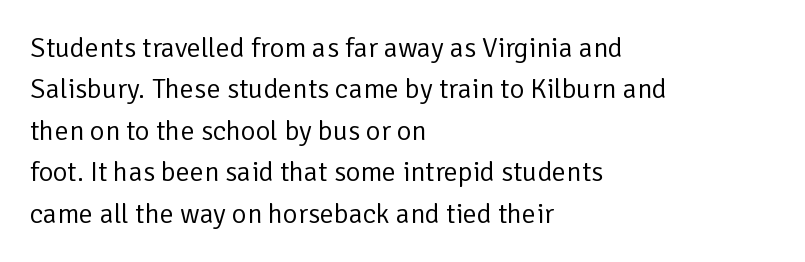
{"serif": "no", "italic": "no", "bold": "no", "weight": "regular", "width": "normal", "stroke_contrast": "low", "x_height": "medium", "monospaced": "no", "underline": "no", "align": "left", "line_spacing": "normal", "line_spacing_ratio": 1.48, "letter_spacing": "normal", "letter_spacing_em": 0.0, "glyph_px": 28}
